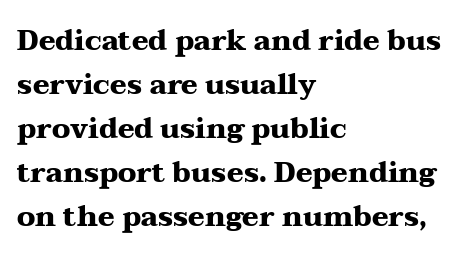
The image shows 28 px heavy, wide serif type, upright; set left-aligned, normal line spacing (1.57x), normal letter spacing, not underlined; medium stroke contrast and a medium x-height.
